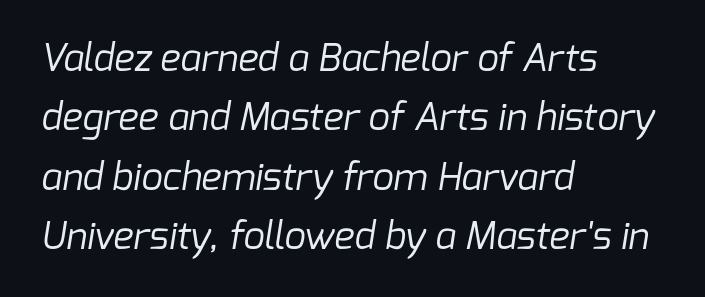
The image shows 38 px regular-weight sans-serif type; set left-aligned, normal line spacing (1.56x), normal letter spacing, not underlined; low stroke contrast and a medium x-height.
